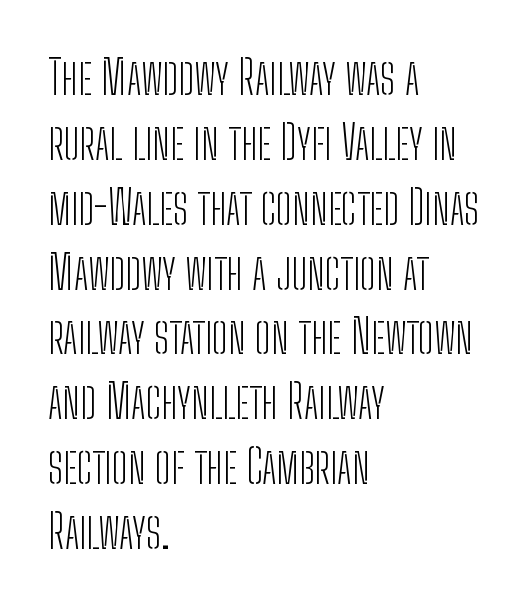
{"serif": "no", "italic": "no", "bold": "no", "weight": "light", "width": "condensed", "stroke_contrast": "low", "x_height": "medium", "monospaced": "no", "underline": "no", "align": "left", "line_spacing": "normal", "line_spacing_ratio": 1.38, "letter_spacing": "normal", "letter_spacing_em": 0.0, "glyph_px": 47}
